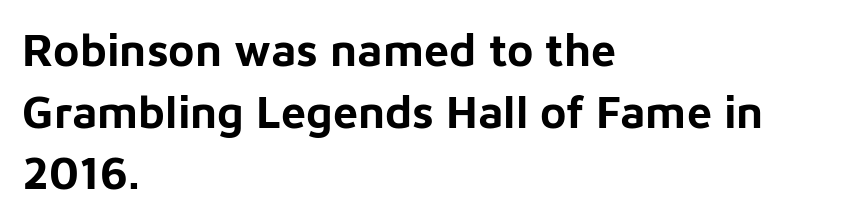
The image shows 45 px bold sans-serif type, upright; set left-aligned, normal line spacing (1.37x), normal letter spacing, not underlined; low stroke contrast and a medium x-height.
